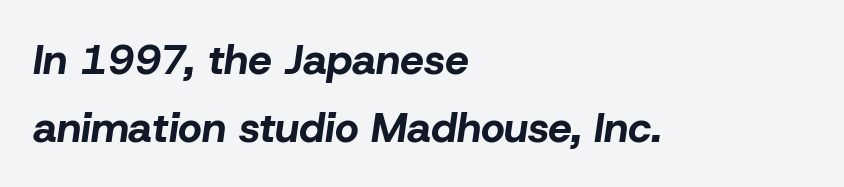
Students, observe: this is what conventionally led text looks like. The rendering uses natural spacing where letterforms have individual widths. Notice how the stems are inclined rather than vertical — that's the hallmark of italics. Inter-character spacing is left at the font's built-in metrics. The string is rendered with underlining switched off.
